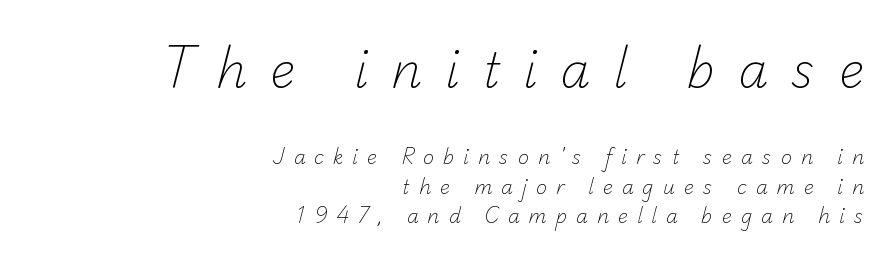
Compared with a flush-left layout, this one pins lines to the opposite, right side. The zone under the glyphs is completely vacant. Classification — sans serif. This block has exactly the height ordinary leading produces. These lines are rendered in a variable-pitch font. Stems here are at most as thick as an everyday book face.
